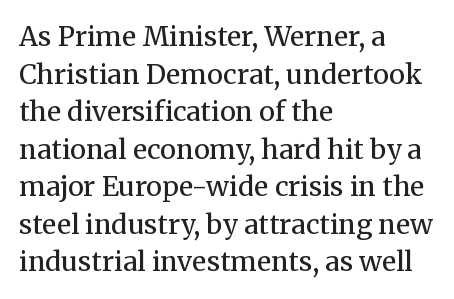
Q: Is the text bold? A: No.
Q: Is the text italic (slanted)? A: No, it is upright.
Q: Is the text underlined? A: No.
Q: How is the paragraph aligned? A: Left-aligned.
Q: Is the spacing between letters normal or unusually wide? A: Normal.
Q: Is the spacing between lines tight, normal or loose? A: Normal.
